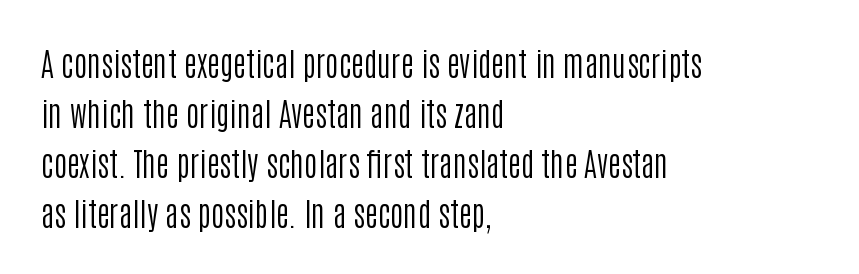
No extra tracking has been applied to these lines. The letters look calm and open, with moderate or lighter stems. Vertical strokes here are truly vertical. These lines are set flush left with a ragged right edge. Serifs: no, the terminals of the letterforms are clean. The zone under the glyphs is completely vacant.
